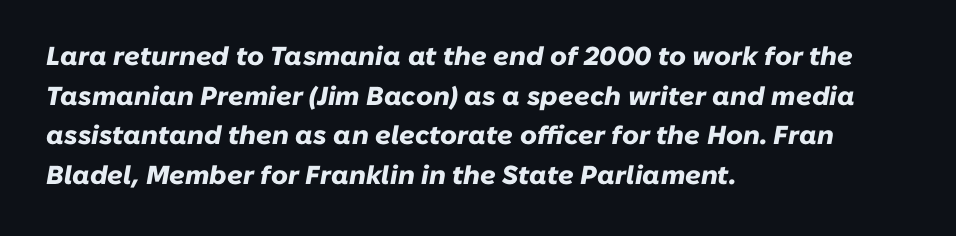
Yep, that's italic — everything's leaning. Does the copy run flush right? No — it runs flush left. The letterforms sit shoulder to shoulder at normal distance. Descenders hang freely into open space.
